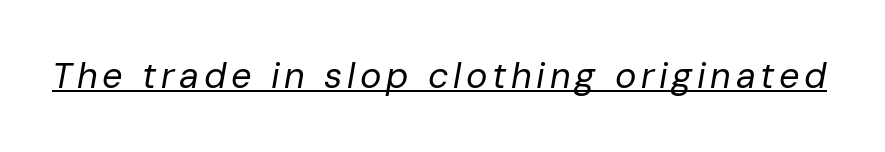
The image shows 36 px regular-weight type, italic (leaning right); set underlined; low stroke contrast and a medium x-height.
